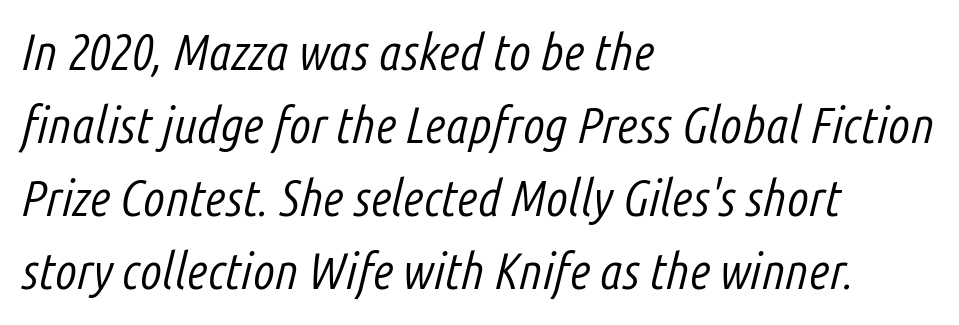
Q: Is the text bold? A: No.
Q: Is the text italic (slanted)? A: Yes, it leans right by about 14 degrees.
Q: Is the text underlined? A: No.
Q: How is the paragraph aligned? A: Left-aligned.
Q: Is the spacing between letters normal or unusually wide? A: Normal.
Q: Is the spacing between lines tight, normal or loose? A: Normal.
Q: Width (condensed, normal, or wide)? A: Condensed.
Q: Stroke contrast? A: Low.
Q: x-height? A: Medium.
Q: Monospaced? A: No.
